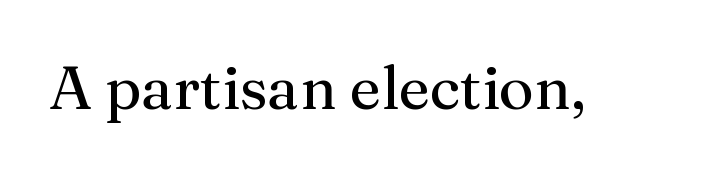
{"serif": "yes", "italic": "no", "bold": "no", "weight": "regular", "width": "normal", "stroke_contrast": "medium", "x_height": "medium", "monospaced": "no", "underline": "no", "letter_spacing": "normal", "letter_spacing_em": 0.0, "glyph_px": 61}
